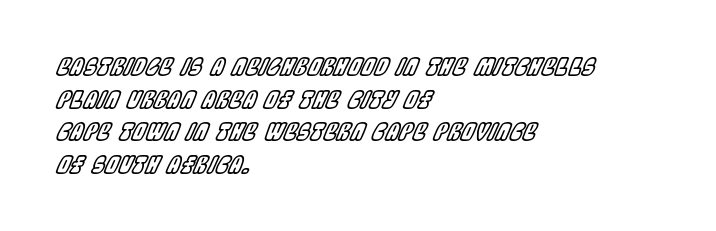
The image shows 24 px text type, italic (leaning right); set left-aligned, normal line spacing (1.36x), normal letter spacing, not underlined.
